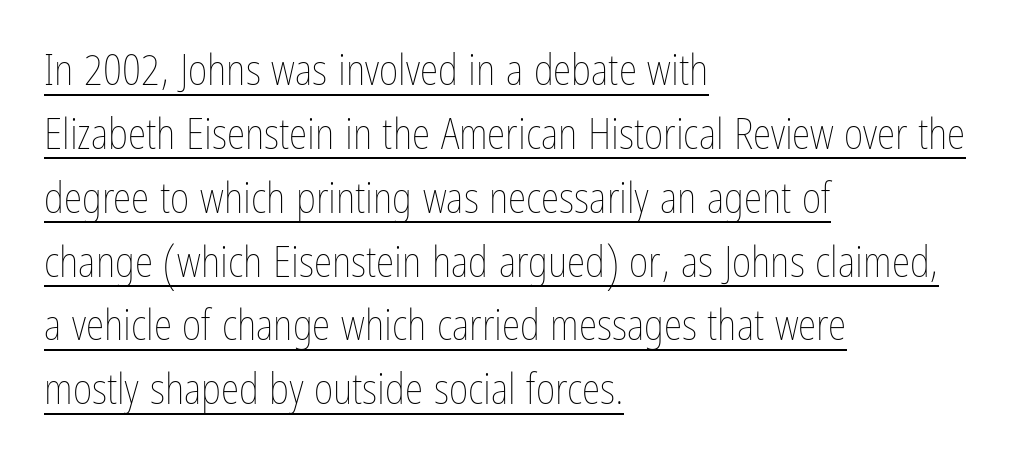
These characters rest on top of a visible drawn line. Vertical stems look standard width or narrower in stroke. Each letter keeps its own natural width here, so spacing adapts to shape. There is no visible air inserted between adjacent glyphs. A normal amount of white space separates one row of letters from the next. Compared with a centered layout, this one pins lines to the left instead.
